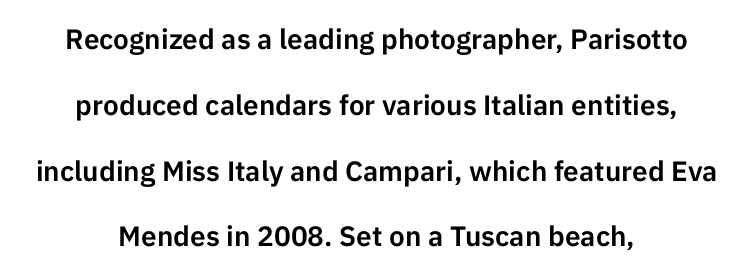
Summary of vertical rhythm: relaxed, with wide interline spacing. The letters sit at their default tracking, neither squeezed nor spread. These lines stack symmetrically, like a column narrowing and widening about its center. The rendering uses natural spacing where letterforms have individual widths.
